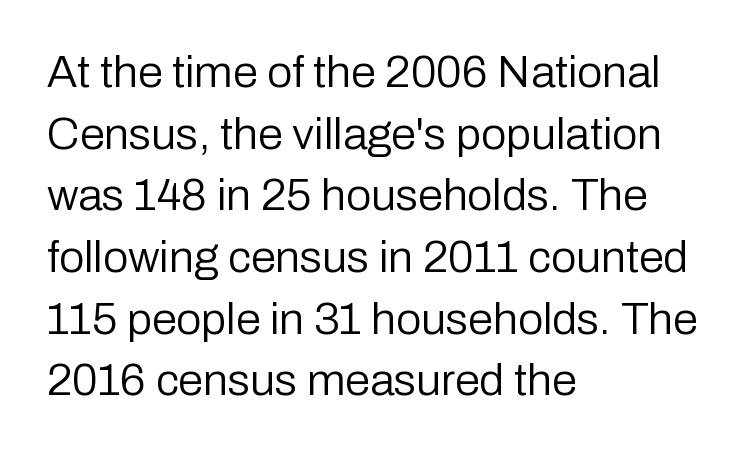
The image shows 45 px regular-weight sans-serif type, upright; set left-aligned, normal line spacing (1.37x), normal letter spacing, not underlined; low stroke contrast and a medium x-height.
